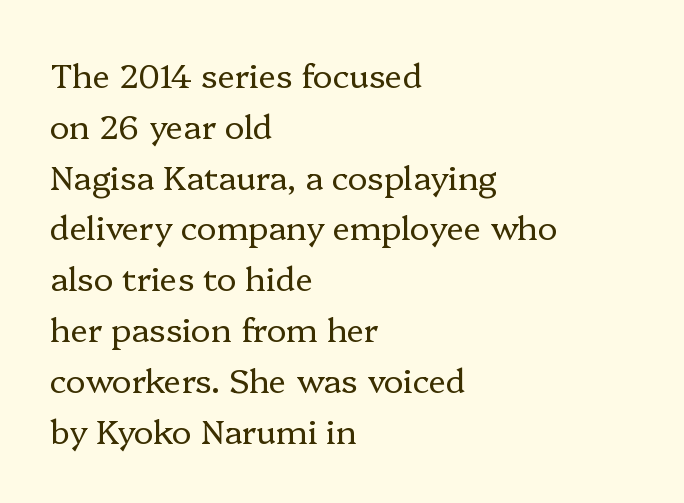
{"serif": "yes", "italic": "no", "bold": "no", "weight": "regular", "width": "normal", "stroke_contrast": "low", "x_height": "medium", "monospaced": "no", "underline": "no", "align": "left", "line_spacing": "normal", "line_spacing_ratio": 1.54, "letter_spacing": "normal", "letter_spacing_em": 0.0, "glyph_px": 33}
